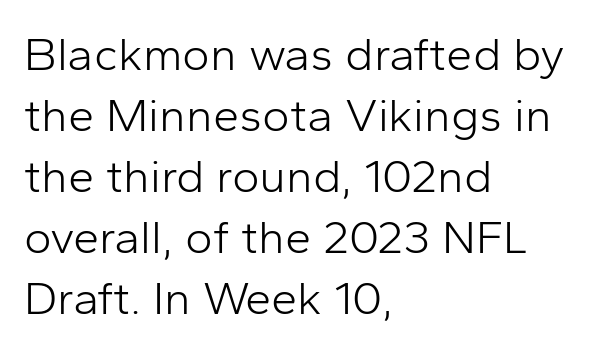
Does the type have serifs? No, each stem ends abruptly. Notice how the passage keeps a crisp vertical edge on the left only. Interline gaps are of average width in this sample. The string is rendered with underlining switched off.
